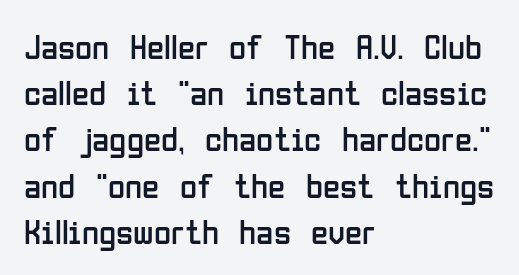
Q: Is the text bold? A: No.
Q: Is the text italic (slanted)? A: No, it is upright.
Q: Is the typeface a serif or a sans-serif typeface? A: Sans-serif.
Q: Is the text underlined? A: No.
Q: How is the paragraph aligned? A: Left-aligned.
Q: Is the spacing between letters normal or unusually wide? A: Normal.
Q: Is the spacing between lines tight, normal or loose? A: Normal.
Q: Width (condensed, normal, or wide)? A: Condensed.
Q: Stroke contrast? A: Low.
Q: x-height? A: Medium.
Q: Monospaced? A: No.
